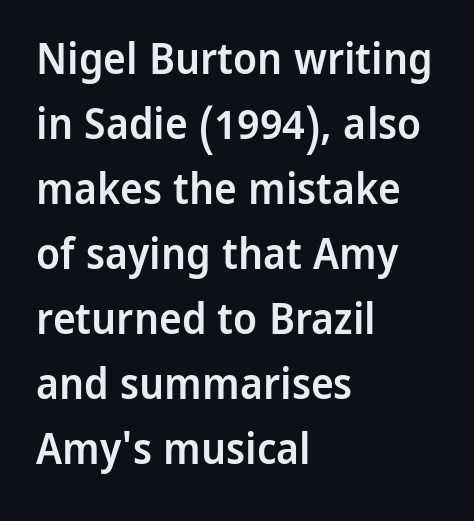
Q: Is the text bold? A: Semi-bold.
Q: Is the text italic (slanted)? A: No, it is upright.
Q: Is the typeface a serif or a sans-serif typeface? A: Sans-serif.
Q: Is the text underlined? A: No.
Q: How is the paragraph aligned? A: Left-aligned.
Q: Is the spacing between letters normal or unusually wide? A: Normal.
Q: Is the spacing between lines tight, normal or loose? A: Normal.
Q: Width (condensed, normal, or wide)? A: Normal.
Q: Stroke contrast? A: Low.
Q: x-height? A: Medium.
Q: Monospaced? A: No.
